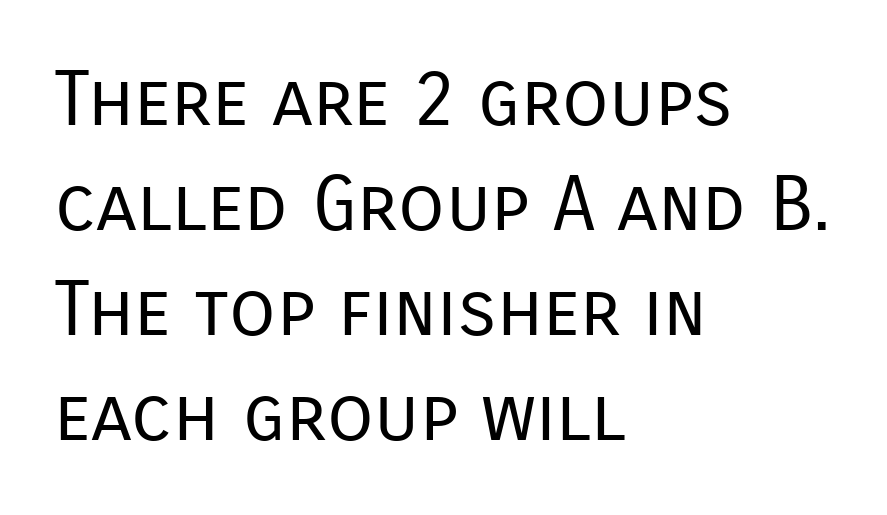
{"serif": "no", "italic": "no", "bold": "no", "weight": "regular", "width": "normal", "stroke_contrast": "low", "x_height": "medium", "monospaced": "no", "underline": "no", "align": "left", "line_spacing": "normal", "line_spacing_ratio": 1.38, "letter_spacing": "normal", "letter_spacing_em": 0.0, "glyph_px": 76}
